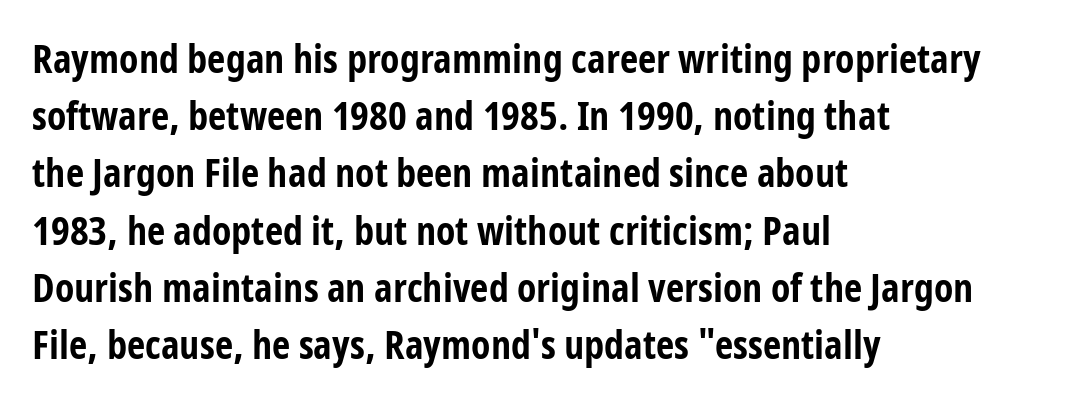
Heavy, bold letterforms. The block of text has a typical density, with ordinary space between rows. Left-aligned paragraph, ragged on the right. Inter-character spacing is left at the font's built-in metrics.
